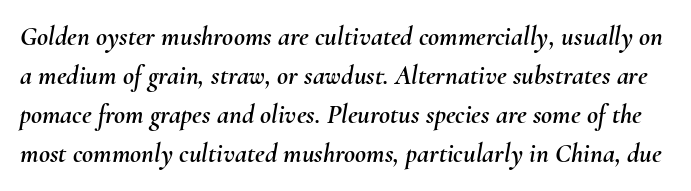
Q: Is the text italic (slanted)? A: Yes, it leans right by about 10 degrees.
Q: Is the text underlined? A: No.
Q: Is the spacing between letters normal or unusually wide? A: Normal.
Q: Is the spacing between lines tight, normal or loose? A: Normal.
